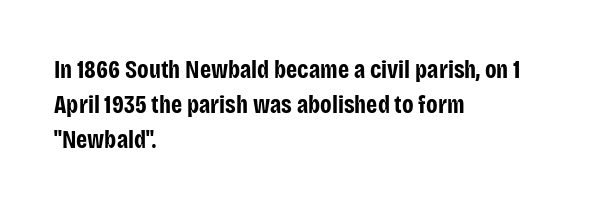
{"italic": "no", "bold": "yes", "underline": "no", "align": "left", "line_spacing": "normal", "line_spacing_ratio": 1.4, "letter_spacing": "normal", "letter_spacing_em": 0.0, "glyph_px": 25}
